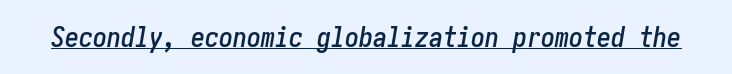
Observe the lean: these are italic letterforms. Students, observe the line beneath the letters — that is underlining. In terms of letterspacing, this is plain default setting.
